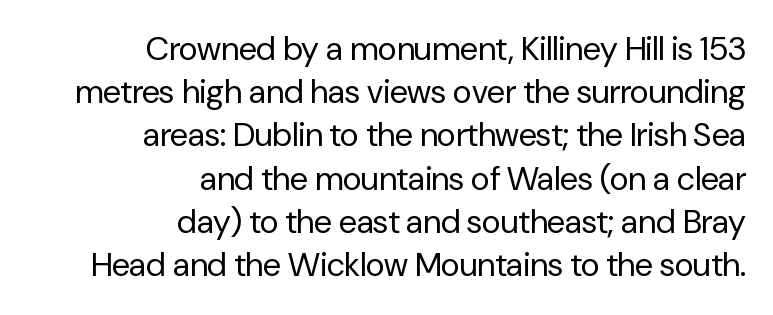
Q: Is the text bold? A: No.
Q: Is the text italic (slanted)? A: No, it is upright.
Q: Is the typeface a serif or a sans-serif typeface? A: Sans-serif.
Q: Is the text underlined? A: No.
Q: How is the paragraph aligned? A: Right-aligned.
Q: Is the spacing between letters normal or unusually wide? A: Normal.
Q: Is the spacing between lines tight, normal or loose? A: Normal.
Q: Width (condensed, normal, or wide)? A: Normal.
Q: Stroke contrast? A: Low.
Q: x-height? A: Medium.
Q: Monospaced? A: No.
